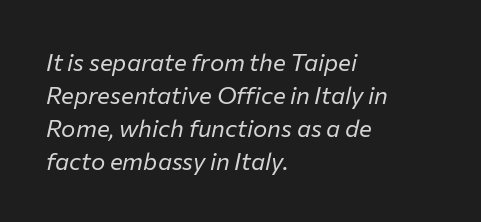
{"italic": "yes", "lean": "right", "slant_degrees": 12, "bold": "no", "underline": "no", "align": "left", "line_spacing": "normal", "line_spacing_ratio": 1.38, "letter_spacing": "normal", "letter_spacing_em": 0.0, "glyph_px": 24}
